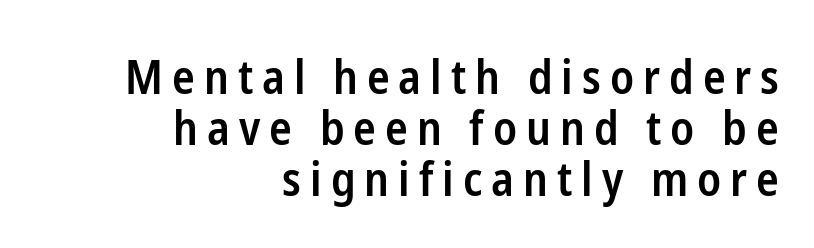
The image shows 47 px semibold, condensed sans-serif type, upright; set right-aligned, tight line spacing (1.08x), not underlined; low stroke contrast and a medium x-height.
